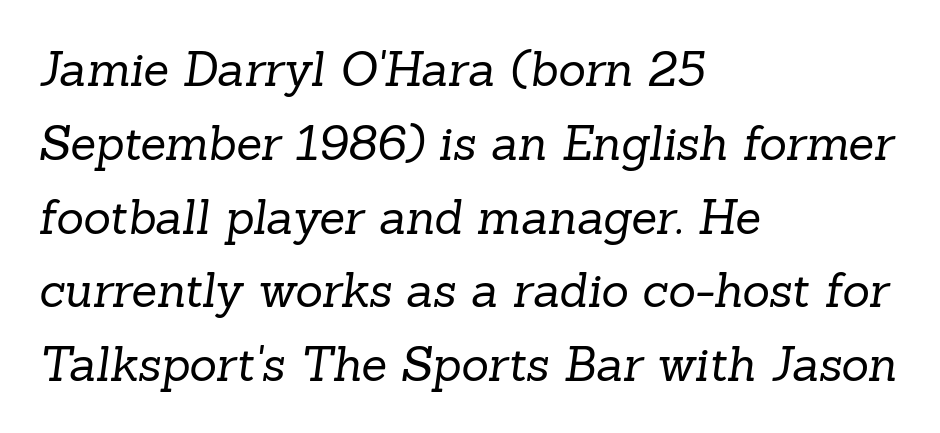
Q: Is the text bold? A: No.
Q: Is the typeface a serif or a sans-serif typeface? A: Serif.
Q: Is the text underlined? A: No.
Q: How is the paragraph aligned? A: Left-aligned.
Q: Is the spacing between letters normal or unusually wide? A: Normal.
Q: Is the spacing between lines tight, normal or loose? A: Normal.
Q: Width (condensed, normal, or wide)? A: Normal.
Q: Stroke contrast? A: Low.
Q: x-height? A: Medium.
Q: Monospaced? A: No.
